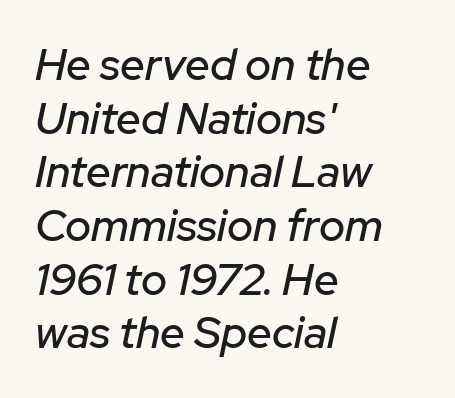
The image shows 44 px text type, italic (leaning right); set left-aligned, line spacing 1.22x, normal letter spacing, not underlined; low stroke contrast and a medium x-height.
